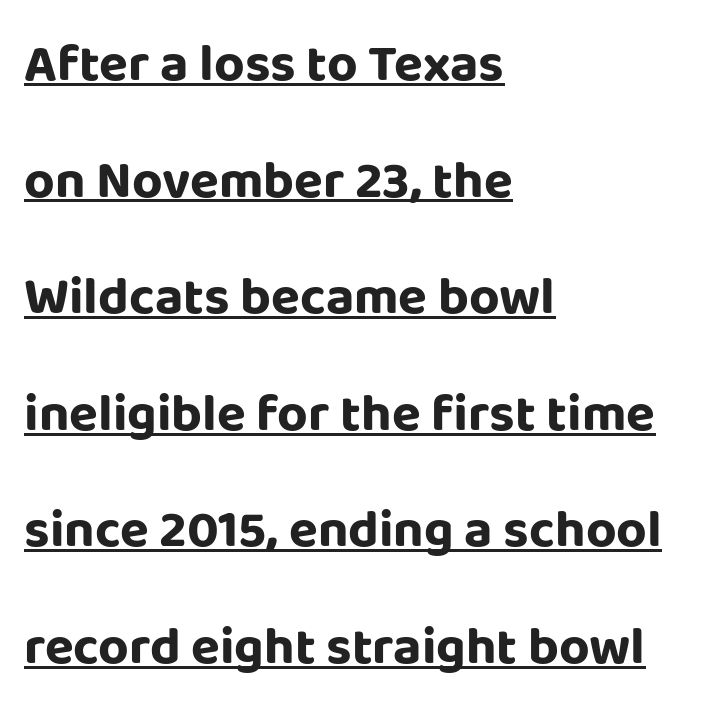
The image shows 53 px bold sans-serif type, upright; set left-aligned, loose line spacing (2.2x), normal letter spacing, underlined; low stroke contrast and a large x-height.
